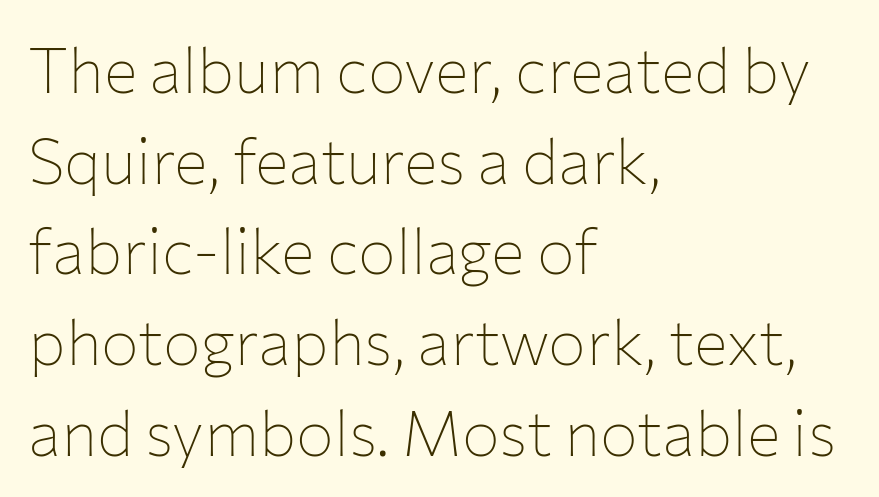
{"serif": "no", "italic": "no", "bold": "no", "weight": "thin", "width": "normal", "stroke_contrast": "low", "x_height": "medium", "monospaced": "no", "underline": "no", "align": "left", "line_spacing": "normal", "line_spacing_ratio": 1.44, "letter_spacing": "normal", "letter_spacing_em": 0.0, "glyph_px": 63}
